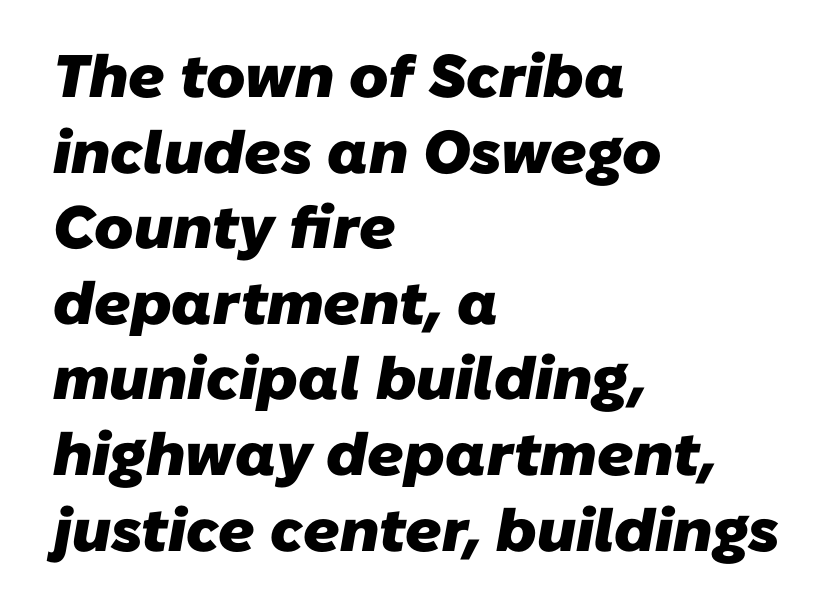
{"serif": "no", "bold": "yes", "weight": "heavy", "width": "normal", "stroke_contrast": "low", "x_height": "medium", "monospaced": "no", "underline": "no", "align": "left", "line_spacing": "normal", "line_spacing_ratio": 1.26, "letter_spacing": "normal", "letter_spacing_em": 0.0, "glyph_px": 60}
